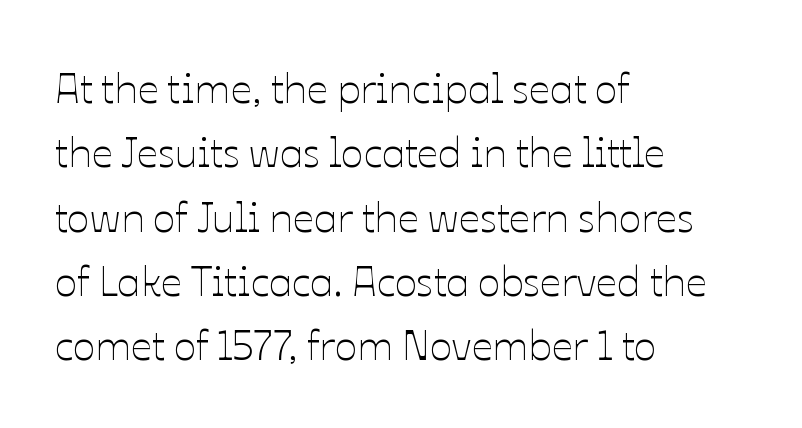
The image shows 42 px thin type, upright; set left-aligned, normal line spacing (1.53x), normal letter spacing, not underlined; low stroke contrast and a medium x-height.
